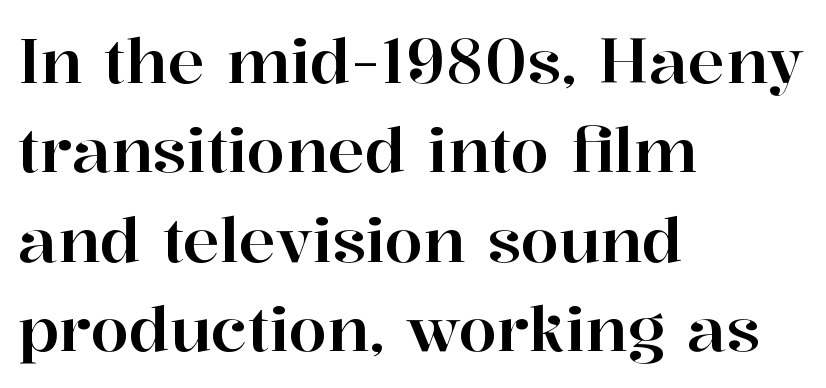
{"serif": "yes", "italic": "no", "width": "normal", "stroke_contrast": "high", "x_height": "medium", "monospaced": "no", "underline": "no", "align": "left", "line_spacing": "normal", "line_spacing_ratio": 1.44, "letter_spacing": "normal", "letter_spacing_em": 0.0, "glyph_px": 62}
